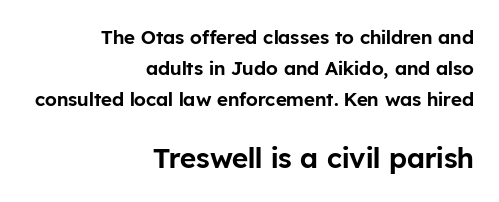
Q: Is the text italic (slanted)? A: No, it is upright.
Q: Is the typeface a serif or a sans-serif typeface? A: Sans-serif.
Q: Is the text underlined? A: No.
Q: How is the paragraph aligned? A: Right-aligned.
Q: Is the spacing between letters normal or unusually wide? A: Normal.
Q: Is the spacing between lines tight, normal or loose? A: Normal.
Q: Which block of text is set in a larger size, the first (top) or the second (bottom)? A: The second (bottom) one.
Q: Width (condensed, normal, or wide)? A: Normal.
Q: Stroke contrast? A: Low.
Q: x-height? A: Medium.
Q: Monospaced? A: No.
